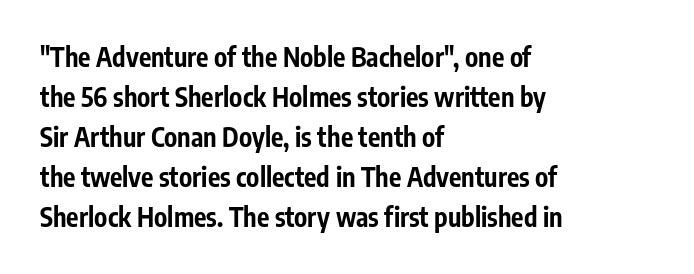
{"italic": "no", "bold": "yes", "underline": "no", "align": "left", "line_spacing": "normal", "line_spacing_ratio": 1.54, "letter_spacing": "normal", "letter_spacing_em": 0.0, "glyph_px": 26}
